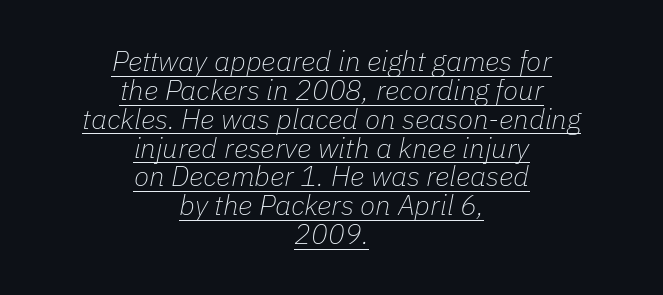
{"italic": "yes", "lean": "right", "slant_degrees": 11, "bold": "no", "weight": "thin", "width": "normal", "stroke_contrast": "low", "x_height": "medium", "monospaced": "no", "underline": "yes", "align": "center", "line_spacing": "tight", "line_spacing_ratio": 1.03, "letter_spacing": "normal", "letter_spacing_em": 0.0, "glyph_px": 28}
